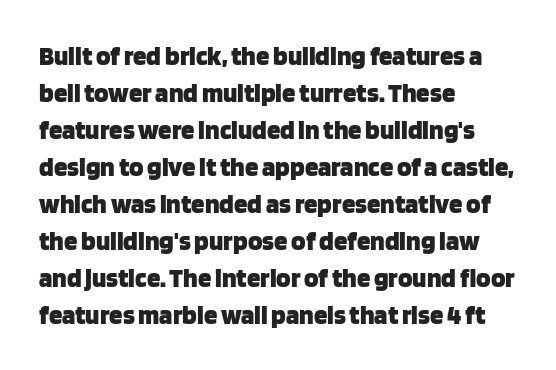
Every character sits straight up, as roman type does. Words appear dense and cohesive because spacing is normal. On the weight axis this lands at bold, roughly 700. In terms of leading, this rendering sits right in the middle.
